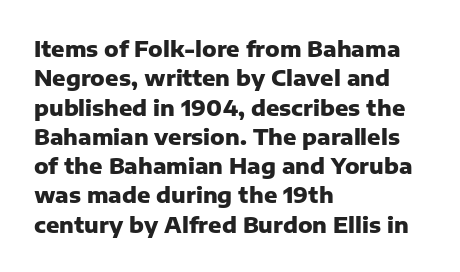
The image shows 22 px bold type, upright; set left-aligned, normal line spacing (1.33x), normal letter spacing, not underlined.
